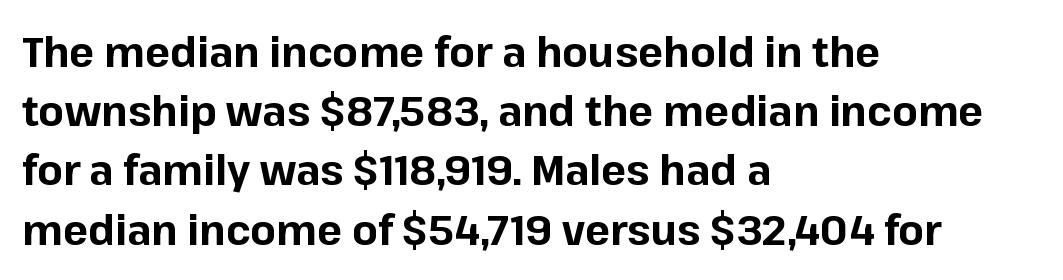
{"serif": "no", "italic": "no", "bold": "yes", "weight": "bold", "width": "normal", "stroke_contrast": "low", "x_height": "medium", "monospaced": "no", "underline": "no", "align": "left", "line_spacing": "normal", "line_spacing_ratio": 1.41, "letter_spacing": "normal", "letter_spacing_em": 0.0, "glyph_px": 42}
